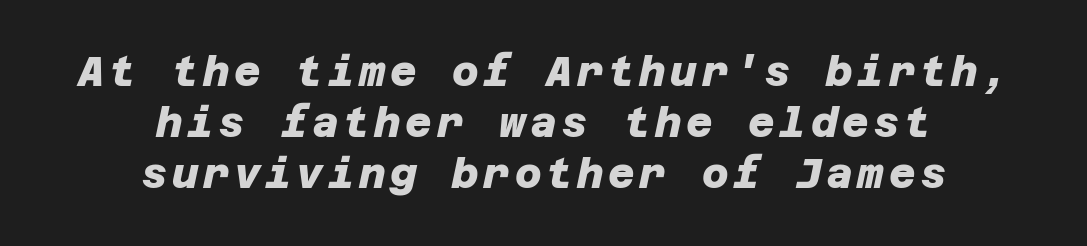
Q: Is the text bold? A: Yes.
Q: Is the typeface a serif or a sans-serif typeface? A: Sans-serif.
Q: Is the text underlined? A: No.
Q: How is the paragraph aligned? A: Centered.
Q: Is the spacing between lines tight, normal or loose? A: Normal.
Q: Width (condensed, normal, or wide)? A: Normal.
Q: Stroke contrast? A: Low.
Q: x-height? A: Large.
